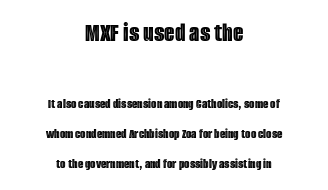
{"italic": "no", "underline": "no", "align": "center", "line_spacing": "loose", "line_spacing_ratio": 2.14, "letter_spacing": "normal", "letter_spacing_em": 0.0, "larger_block": "first", "size_ratio": 1.93, "glyph_px": 27}
